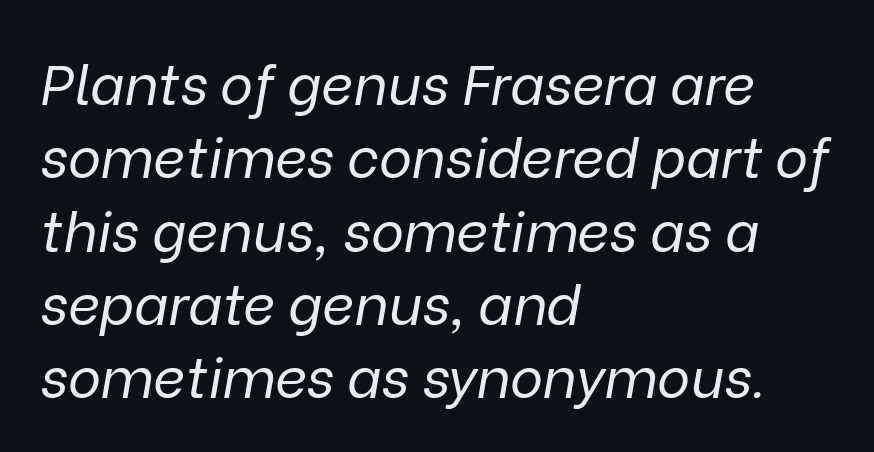
The image shows 56 px regular-weight type, italic (leaning right); set left-aligned, normal line spacing (1.31x), normal letter spacing, not underlined; low stroke contrast and a medium x-height.
